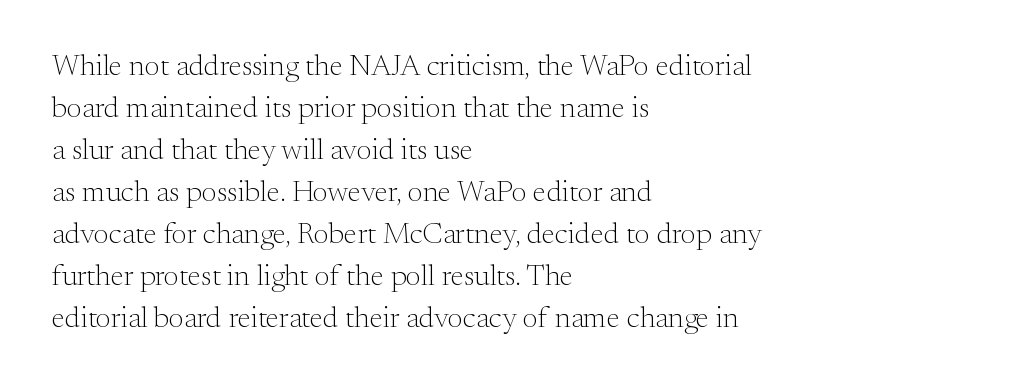
Q: Is the text bold? A: No.
Q: Is the text italic (slanted)? A: No, it is upright.
Q: Is the typeface a serif or a sans-serif typeface? A: Serif.
Q: Is the text underlined? A: No.
Q: How is the paragraph aligned? A: Left-aligned.
Q: Is the spacing between letters normal or unusually wide? A: Normal.
Q: Is the spacing between lines tight, normal or loose? A: Normal.
Q: Width (condensed, normal, or wide)? A: Normal.
Q: Stroke contrast? A: Medium.
Q: x-height? A: Small.
Q: Monospaced? A: No.
